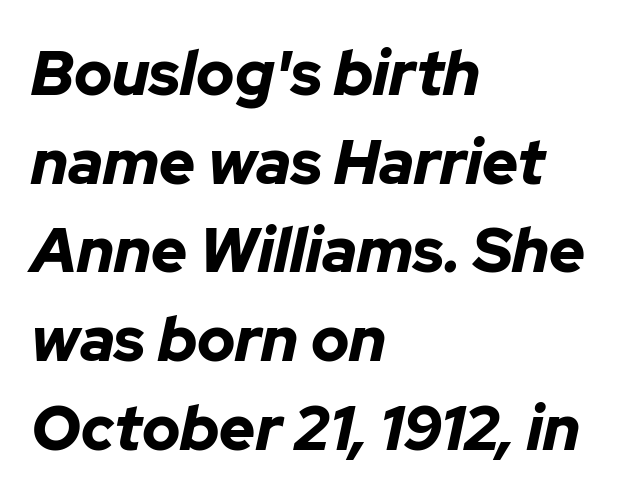
Q: Is the text bold? A: Yes.
Q: Is the text italic (slanted)? A: Yes, it leans right by about 12 degrees.
Q: Is the text underlined? A: No.
Q: How is the paragraph aligned? A: Left-aligned.
Q: Is the spacing between letters normal or unusually wide? A: Normal.
Q: Is the spacing between lines tight, normal or loose? A: Normal.
Q: Width (condensed, normal, or wide)? A: Normal.
Q: Stroke contrast? A: Low.
Q: x-height? A: Medium.
Q: Monospaced? A: No.
